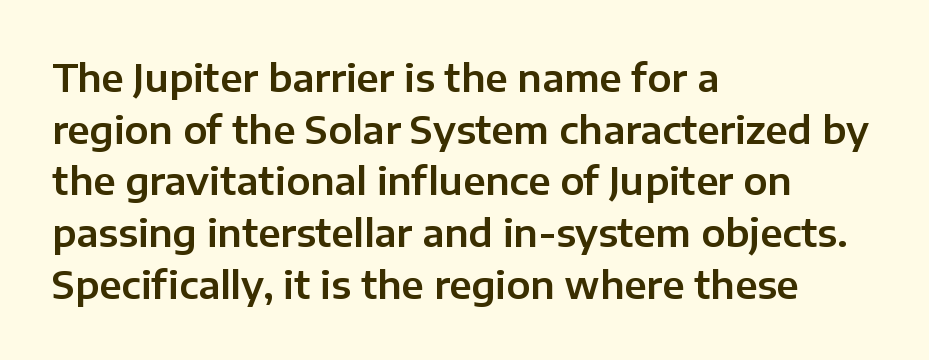
{"serif": "no", "italic": "no", "width": "normal", "stroke_contrast": "low", "x_height": "medium", "monospaced": "no", "underline": "no", "align": "left", "line_spacing": "normal", "line_spacing_ratio": 1.36, "letter_spacing": "normal", "letter_spacing_em": 0.0, "glyph_px": 38}
